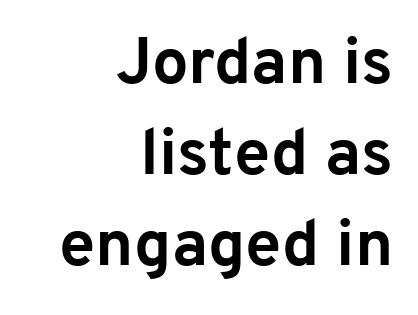
Q: Is the text bold? A: Yes.
Q: Is the text italic (slanted)? A: No, it is upright.
Q: Is the typeface a serif or a sans-serif typeface? A: Sans-serif.
Q: Is the text underlined? A: No.
Q: How is the paragraph aligned? A: Right-aligned.
Q: Is the spacing between letters normal or unusually wide? A: Normal.
Q: Is the spacing between lines tight, normal or loose? A: Normal.
Q: Width (condensed, normal, or wide)? A: Normal.
Q: Stroke contrast? A: Low.
Q: x-height? A: Medium.
Q: Monospaced? A: No.
